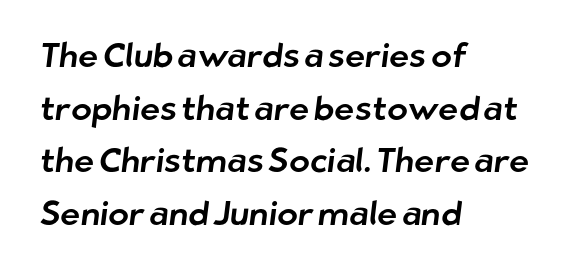
Q: Is the typeface a serif or a sans-serif typeface? A: Sans-serif.
Q: Is the text underlined? A: No.
Q: How is the paragraph aligned? A: Left-aligned.
Q: Is the spacing between letters normal or unusually wide? A: Normal.
Q: Is the spacing between lines tight, normal or loose? A: Normal.
Q: Width (condensed, normal, or wide)? A: Normal.
Q: Stroke contrast? A: Low.
Q: x-height? A: Medium.
Q: Monospaced? A: No.
